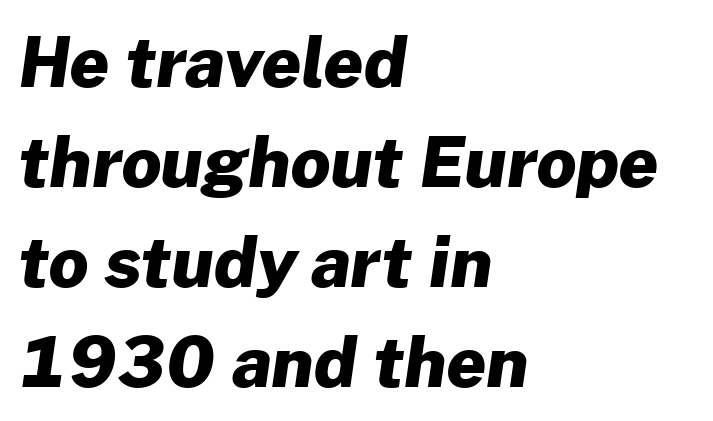
{"serif": "no", "bold": "yes", "weight": "heavy", "width": "normal", "stroke_contrast": "low", "x_height": "medium", "monospaced": "no", "underline": "no", "align": "left", "line_spacing": "normal", "line_spacing_ratio": 1.45, "letter_spacing": "normal", "letter_spacing_em": 0.0, "glyph_px": 69}
